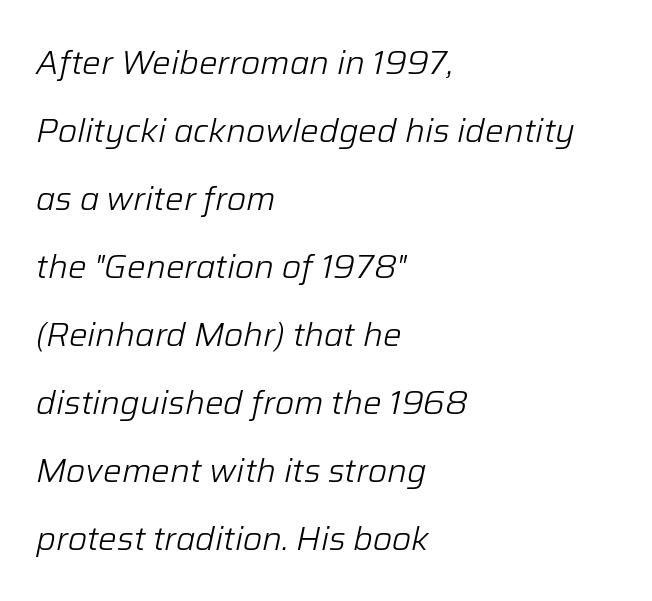
The image shows 33 px light type, italic (leaning right); set left-aligned, loose line spacing (2.06x), normal letter spacing, not underlined; low stroke contrast and a medium x-height.
